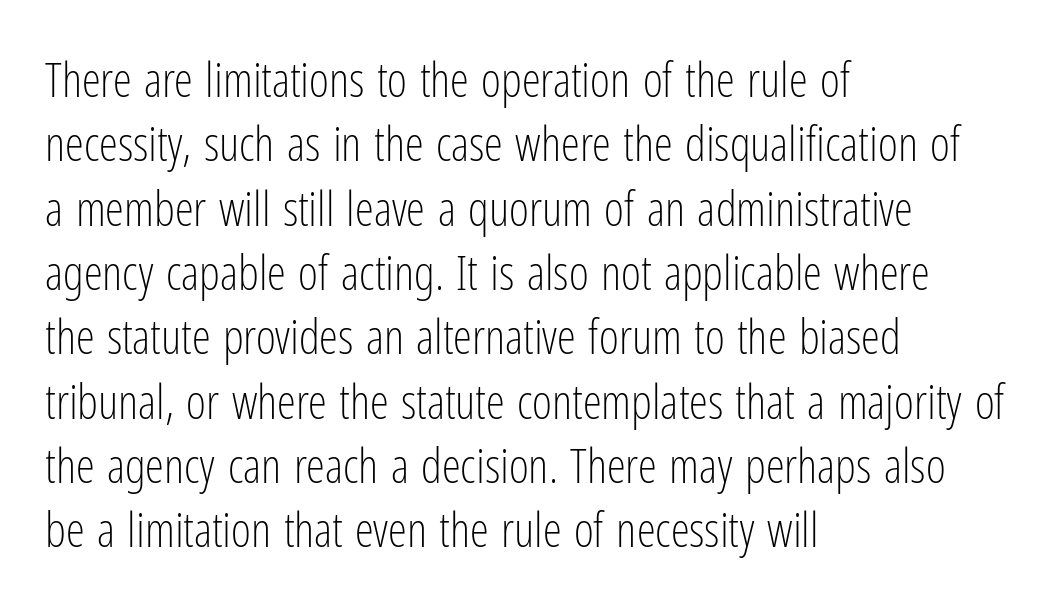
{"serif": "no", "italic": "no", "bold": "no", "weight": "light", "width": "condensed", "stroke_contrast": "low", "x_height": "medium", "monospaced": "no", "underline": "no", "align": "left", "line_spacing": "normal", "line_spacing_ratio": 1.34, "letter_spacing": "normal", "letter_spacing_em": 0.0, "glyph_px": 48}
